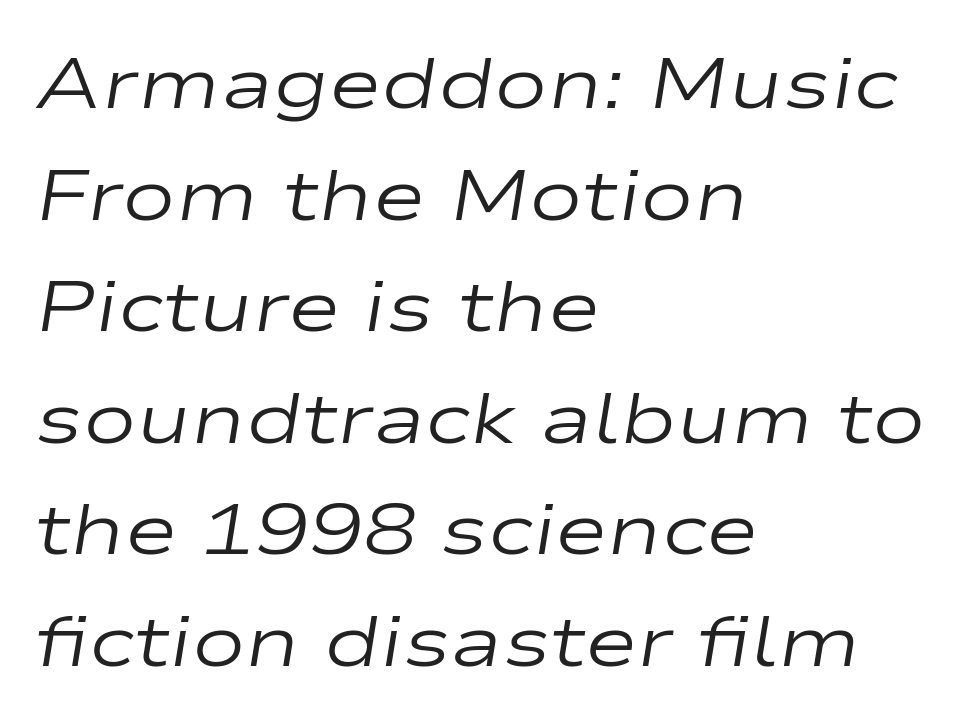
Q: Is the text bold? A: No.
Q: Is the text italic (slanted)? A: Yes, it leans right by about 9 degrees.
Q: Is the text underlined? A: No.
Q: How is the paragraph aligned? A: Left-aligned.
Q: Is the spacing between letters normal or unusually wide? A: Normal.
Q: Is the spacing between lines tight, normal or loose? A: Normal.
Q: Width (condensed, normal, or wide)? A: Wide.
Q: Stroke contrast? A: Low.
Q: x-height? A: Medium.
Q: Monospaced? A: No.
